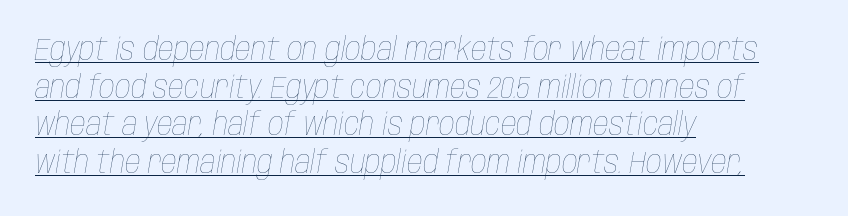
{"italic": "yes", "lean": "right", "slant_degrees": 10, "bold": "no", "weight": "thin", "width": "condensed", "stroke_contrast": "low", "x_height": "large", "monospaced": "no", "underline": "yes", "align": "left", "line_spacing_ratio": 1.21, "letter_spacing": "normal", "letter_spacing_em": 0.0, "glyph_px": 31}
